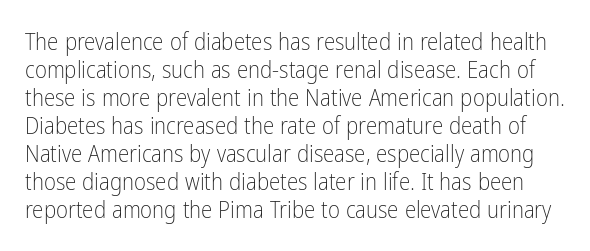
This sample uses an upright cut, with every glyph sitting square on the baseline. Nobody drew a line under any word here. Stroke thickness stays within the range of a standard reading face or lighter. Nothing unusual about the tracking: characters are spaced as the font intends.
